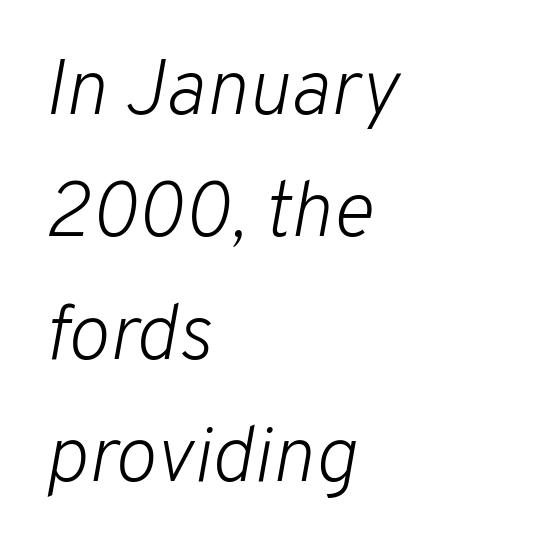
Students, note that the glyphs here touch the page at normal intervals. The lines sit at an ordinary, default distance from one another. Stems and bowls with no extra thickness — not bold. Looking at the ascenders, they clearly lean. Beneath every word, the page is bare.
